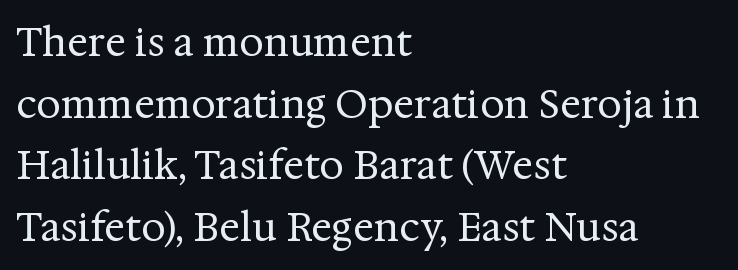
How are the letters spaced? Ordinarily, with no added tracking. Successive baselines arrive at the customary interval. Style check: upright. Each row of text sits above clean, open space. What kind of face is this? One with serifs. Weight: in the light-to-regular range.
